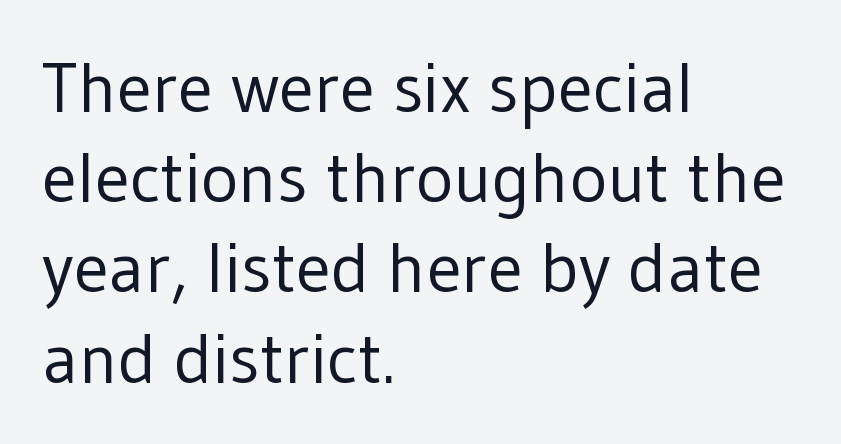
The image shows 71 px regular-weight sans-serif type, upright; set left-aligned, normal line spacing (1.27x), normal letter spacing, not underlined; low stroke contrast and a medium x-height.
